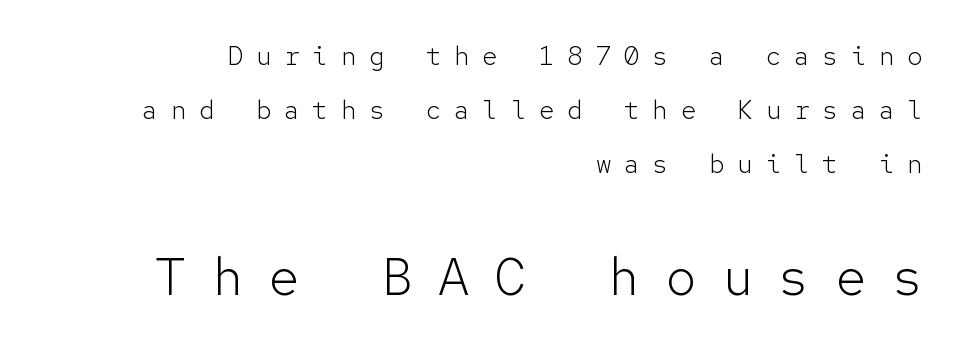
Looks like terminal output: every glyph gets an equal slot. The line-height multiplier appears high, well above default. This layout puts the modest block above and the oversized block below. Quick note: underline off.
